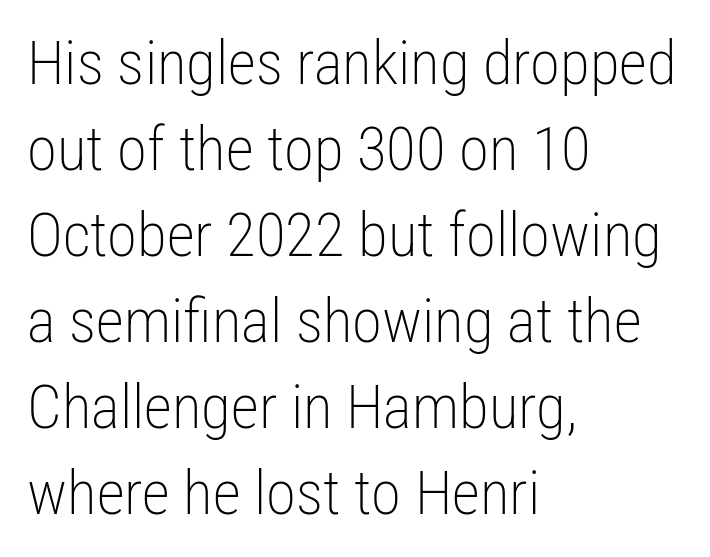
Character widths vary here, with narrow letters taking less room than wide ones. I'd call this a sans setting — the letters go barefoot. The font's upright variant was chosen for this text. Caption: multi-line text, flush left, ragged right. Lines of text with bare space underneath. Words appear dense and cohesive because spacing is normal.
